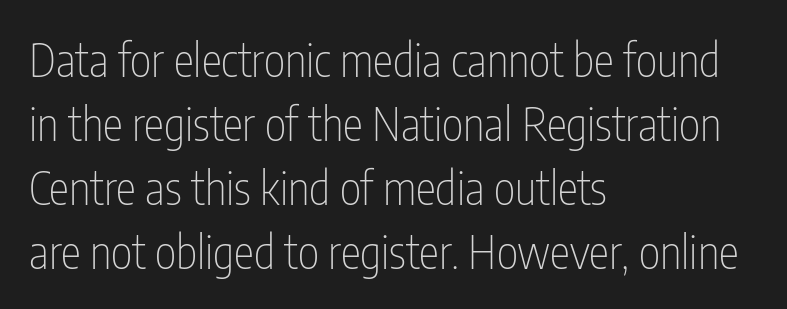
Q: Is the text bold? A: No.
Q: Is the text italic (slanted)? A: No, it is upright.
Q: Is the typeface a serif or a sans-serif typeface? A: Sans-serif.
Q: Is the text underlined? A: No.
Q: How is the paragraph aligned? A: Left-aligned.
Q: Is the spacing between letters normal or unusually wide? A: Normal.
Q: Is the spacing between lines tight, normal or loose? A: Normal.
Q: Width (condensed, normal, or wide)? A: Condensed.
Q: Stroke contrast? A: Low.
Q: x-height? A: Medium.
Q: Monospaced? A: No.
